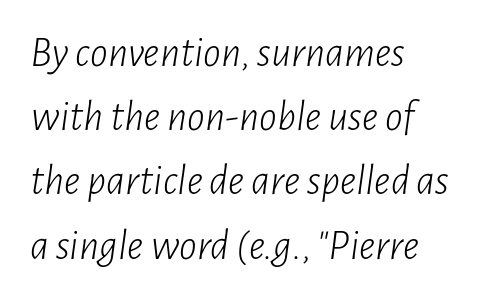
These lines were composed using italics. The strokes carry an ordinary text weight at most. Only glyphs here, with clear space below each row. The passage shown is typed in a proportional face where columns would drift. Between one letter and the next there's only the usual sliver of space. The rendering uses a moderate line-height, typical for paragraphs.
